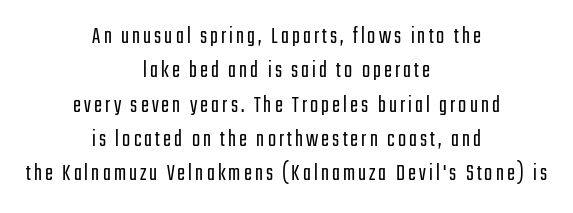
The image shows 24 px text type, upright; set centered, normal line spacing (1.43x), not underlined.
